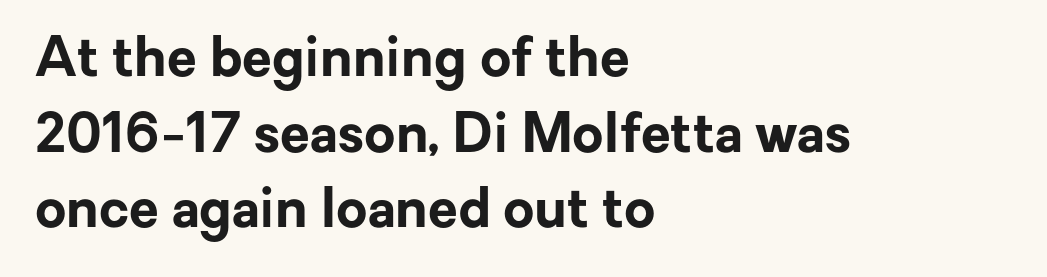
Ordinary non-slanted type is in use. The text block is weighted toward the left margin, trailing off unevenly rightward. The letters advance in unequal steps, a hallmark of proportional type. Typographic density is high because the face is bold.
